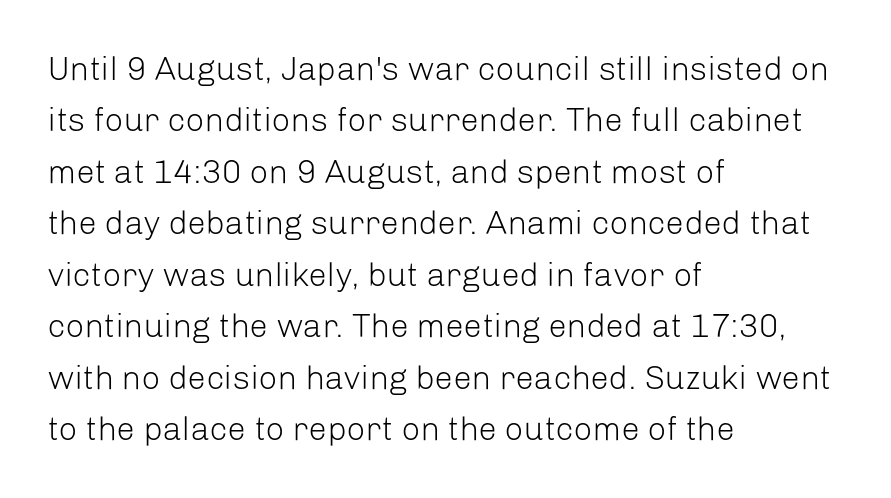
The face used here is proportionally spaced, like ordinary book or web type. The typeface chosen for these lines omits serifs. The passage shown is not bold in any degree. A clean baseline with only descenders dipping below it. The setting favours the left margin, as ordinary paragraphs usually do.
